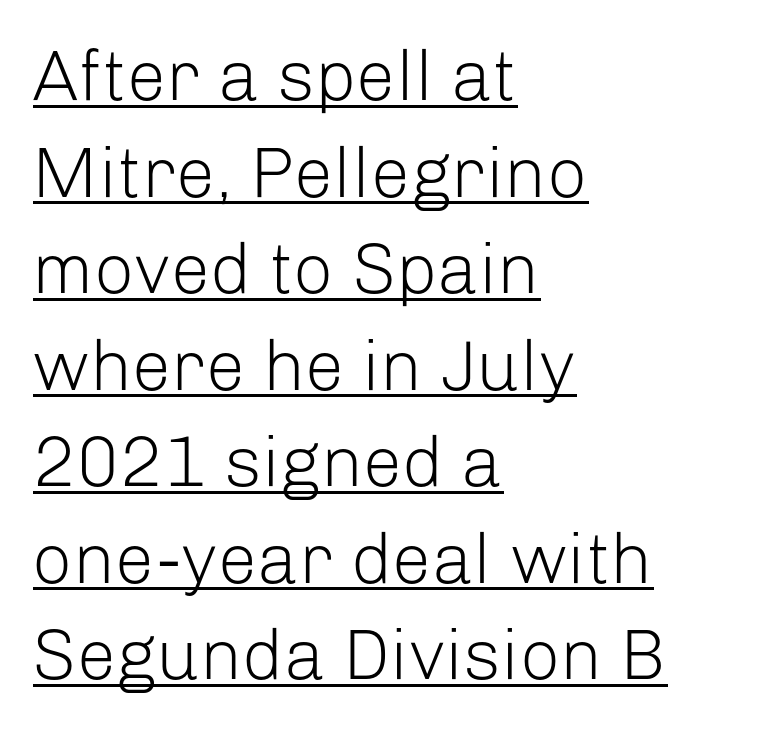
Underline: present. Note: no serifs on the glyphs. The cut favours lightness, reaching ordinary text weight at its darkest. In terms of leading, this rendering sits right in the middle. Nobody touched the tracking dial on this one. Posture: upright roman.
